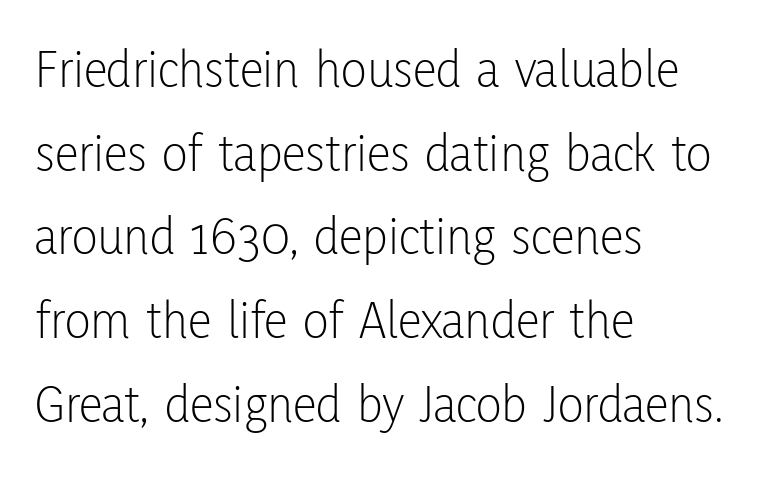
Q: Is the text bold? A: No.
Q: Is the text italic (slanted)? A: No, it is upright.
Q: Is the typeface a serif or a sans-serif typeface? A: Sans-serif.
Q: Is the text underlined? A: No.
Q: How is the paragraph aligned? A: Left-aligned.
Q: Is the spacing between letters normal or unusually wide? A: Normal.
Q: Is the spacing between lines tight, normal or loose? A: Normal.
Q: Width (condensed, normal, or wide)? A: Condensed.
Q: Stroke contrast? A: Low.
Q: x-height? A: Medium.
Q: Monospaced? A: No.
